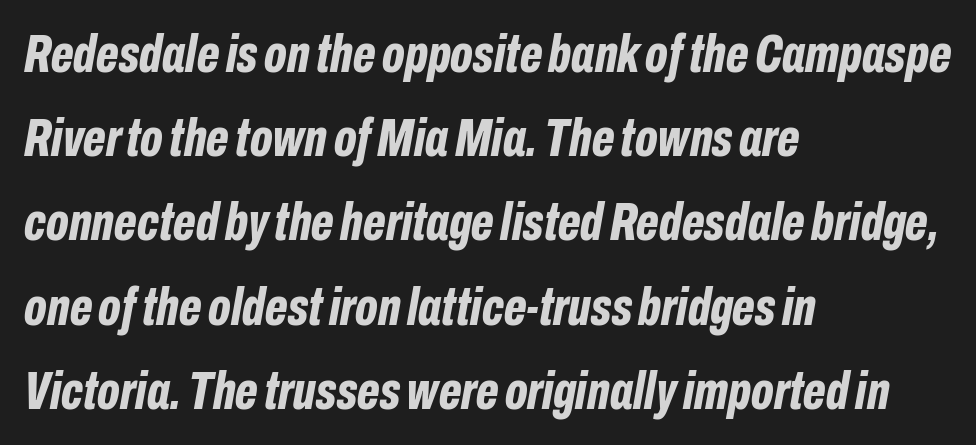
The image shows 54 px bold, condensed type, italic (leaning right); set left-aligned, normal line spacing (1.56x), normal letter spacing, not underlined; low stroke contrast and a medium x-height.
